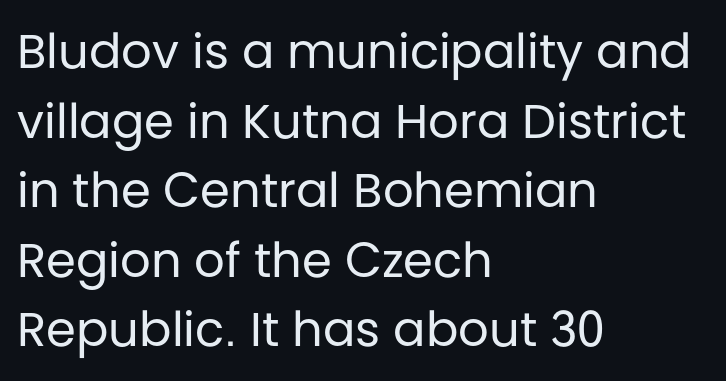
The image shows 48 px regular-weight sans-serif type, upright; set left-aligned, normal line spacing (1.45x), normal letter spacing, not underlined; low stroke contrast and a large x-height.
